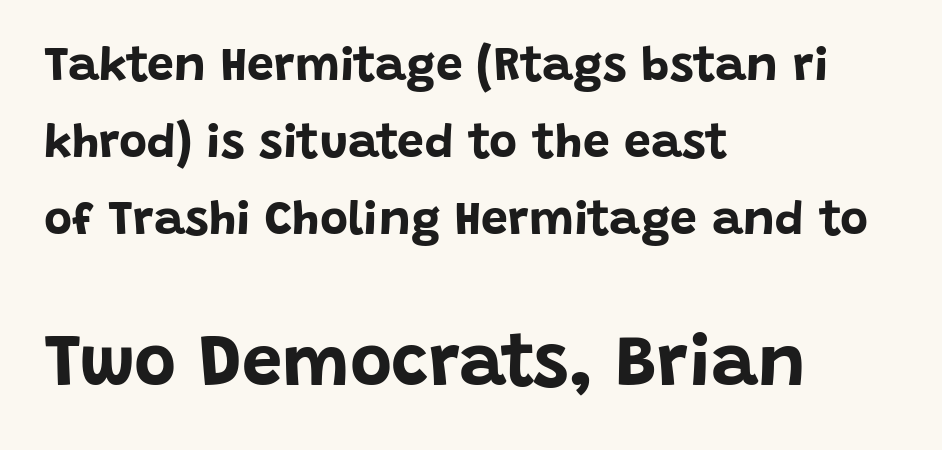
No italicization has been applied; the sample stays upright. Whoever set this made the second block the dominant, larger element. The block of text has a typical density, with ordinary space between rows. Varying glyph widths throughout — classic text-font behaviour.
